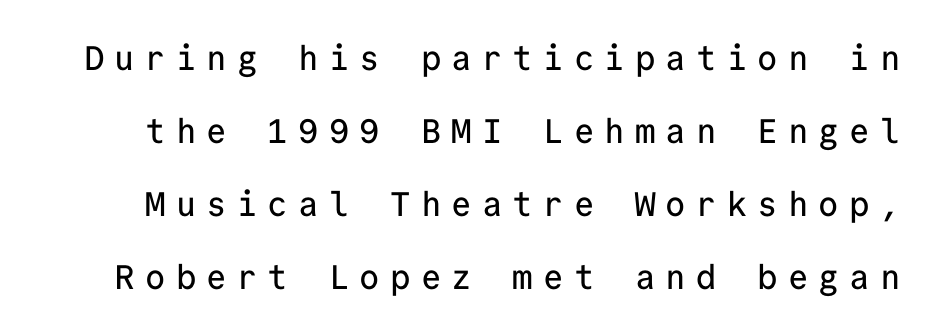
The letters march in equal steps, a hallmark of fixed-pitch type. The rendering shows plain stroke endings on the letterforms — a sans-serif design. These lines stand farther apart than default settings would place them. The letters stand upright; this is a roman face. The face used here is rendered with a markedly widened letterfit.
